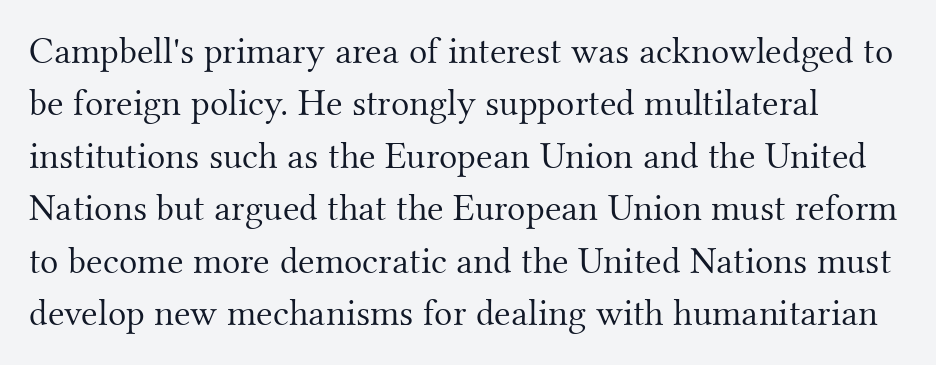
The image shows 38 px light serif type, upright; set left-aligned, normal line spacing (1.38x), normal letter spacing, not underlined; medium stroke contrast and a small x-height.
